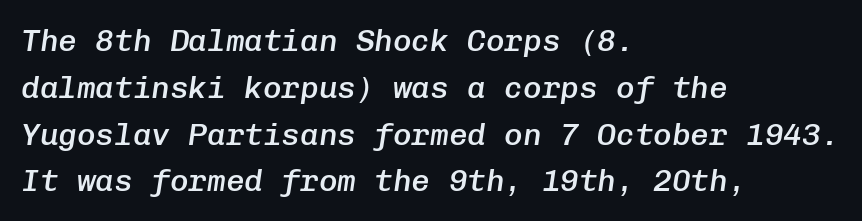
What weight is shown? A semibold, between regular and bold. These lines are set flush left with a ragged right edge. Notice how the stems are inclined rather than vertical — that's the hallmark of italics. Honestly, the letter spacing is just normal — you wouldn't notice it. If you measured baseline to baseline, you'd find a middling distance. This sample has the even, mechanical cadence of fixed-width lettering.
